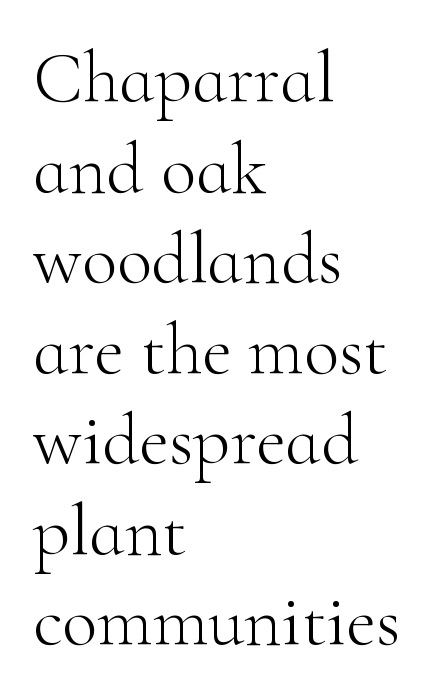
{"serif": "yes", "italic": "no", "bold": "no", "weight": "light", "width": "normal", "stroke_contrast": "high", "x_height": "small", "monospaced": "no", "underline": "no", "align": "left", "line_spacing_ratio": 1.24, "letter_spacing": "normal", "letter_spacing_em": 0.0, "glyph_px": 73}
